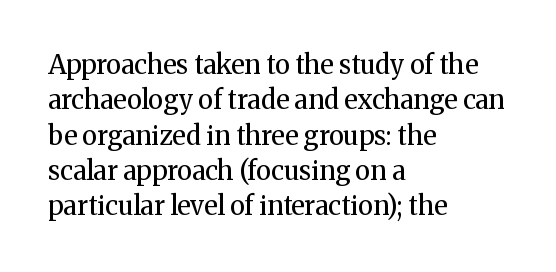
Q: Is the text bold? A: No.
Q: Is the text italic (slanted)? A: No, it is upright.
Q: Is the text underlined? A: No.
Q: How is the paragraph aligned? A: Left-aligned.
Q: Is the spacing between letters normal or unusually wide? A: Normal.
Q: Is the spacing between lines tight, normal or loose? A: Normal.
